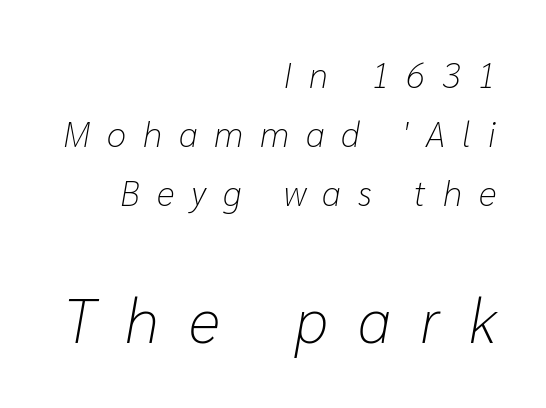
Q: Is the text bold? A: No.
Q: Is the text italic (slanted)? A: Yes, it leans right by about 10 degrees.
Q: Is the text underlined? A: No.
Q: How is the paragraph aligned? A: Right-aligned.
Q: Is the spacing between letters normal or unusually wide? A: Unusually wide.
Q: Is the spacing between lines tight, normal or loose? A: Normal.
Q: Which block of text is set in a larger size, the first (top) or the second (bottom)? A: The second (bottom) one.
Q: Width (condensed, normal, or wide)? A: Normal.
Q: Stroke contrast? A: Low.
Q: x-height? A: Medium.
Q: Monospaced? A: No.
